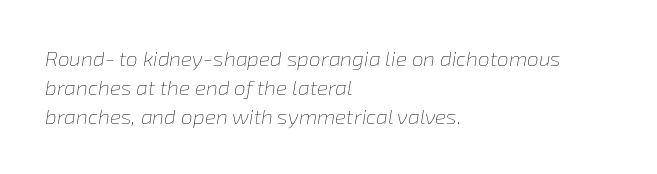
Q: Is the text bold? A: No.
Q: Is the text italic (slanted)? A: Yes, it leans right by about 8 degrees.
Q: Is the text underlined? A: No.
Q: How is the paragraph aligned? A: Left-aligned.
Q: Is the spacing between letters normal or unusually wide? A: Normal.
Q: Is the spacing between lines tight, normal or loose? A: Normal.
